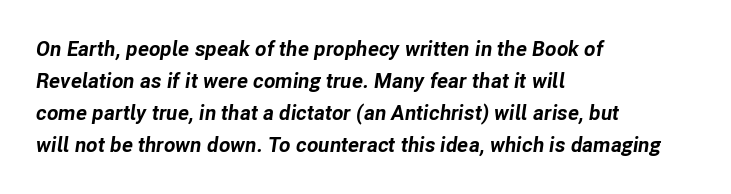
Q: Is the text bold? A: Yes.
Q: Is the text italic (slanted)? A: Yes, it leans right by about 8 degrees.
Q: Is the text underlined? A: No.
Q: How is the paragraph aligned? A: Left-aligned.
Q: Is the spacing between letters normal or unusually wide? A: Normal.
Q: Is the spacing between lines tight, normal or loose? A: Normal.
